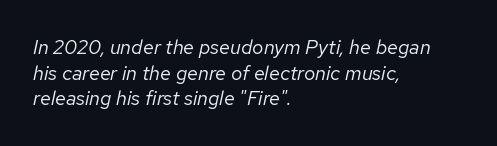
Q: Is the text bold? A: No.
Q: Is the text italic (slanted)? A: Yes, it leans right by about 12 degrees.
Q: Is the text underlined? A: No.
Q: How is the paragraph aligned? A: Left-aligned.
Q: Is the spacing between letters normal or unusually wide? A: Normal.
Q: Is the spacing between lines tight, normal or loose? A: Normal.
